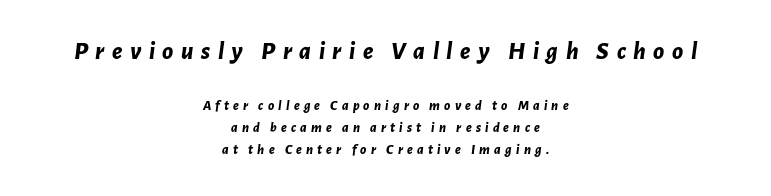
Q: Is the text bold? A: Yes.
Q: Is the text italic (slanted)? A: Yes, it leans right by about 7 degrees.
Q: Is the text underlined? A: No.
Q: How is the paragraph aligned? A: Centered.
Q: Is the spacing between letters normal or unusually wide? A: Unusually wide.
Q: Is the spacing between lines tight, normal or loose? A: Normal.
Q: Which block of text is set in a larger size, the first (top) or the second (bottom)? A: The first (top) one.
